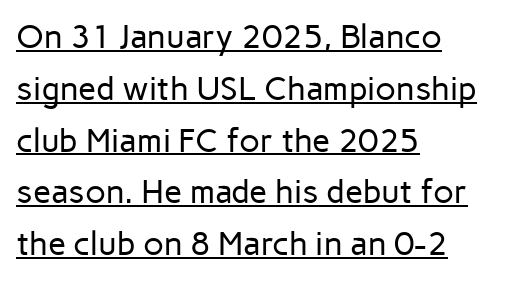
{"serif": "no", "italic": "no", "bold": "no", "weight": "regular", "width": "normal", "stroke_contrast": "low", "x_height": "medium", "monospaced": "no", "underline": "yes", "align": "left", "line_spacing": "normal", "line_spacing_ratio": 1.57, "letter_spacing": "normal", "letter_spacing_em": 0.0, "glyph_px": 33}
